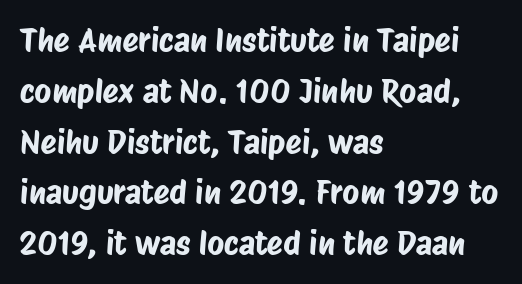
The image shows 33 px condensed sans-serif type; set left-aligned, normal line spacing (1.54x), normal letter spacing, not underlined; low stroke contrast and a large x-height.
